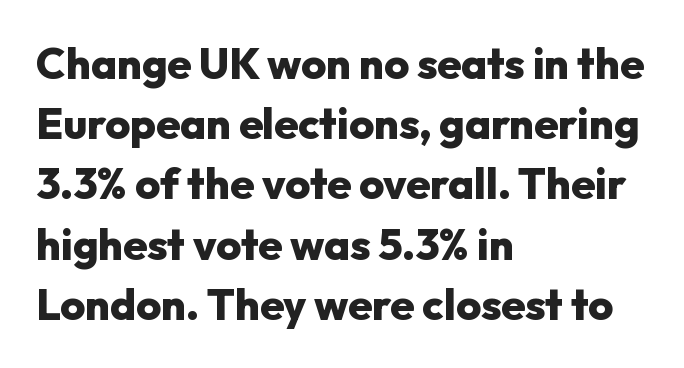
Posture: straight, roman, zero tilt. Each glyph is drawn with heavy, bold strokes. Default kerning and tracking; the words read as compact shapes. Successive baselines arrive at the customary interval. Unmarked baselines from the first word to the last.
